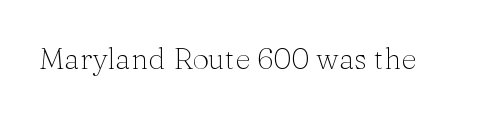
{"serif": "yes", "italic": "no", "bold": "no", "weight": "light", "width": "normal", "stroke_contrast": "medium", "x_height": "medium", "monospaced": "no", "underline": "no", "letter_spacing": "normal", "letter_spacing_em": 0.0, "glyph_px": 30}
